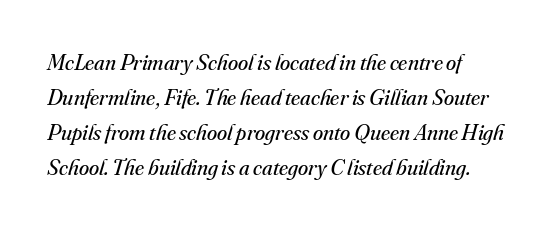
{"italic": "yes", "lean": "right", "slant_degrees": 16, "bold": "no", "underline": "no", "line_spacing": "normal", "line_spacing_ratio": 1.52, "letter_spacing": "normal", "letter_spacing_em": 0.0, "glyph_px": 23}
